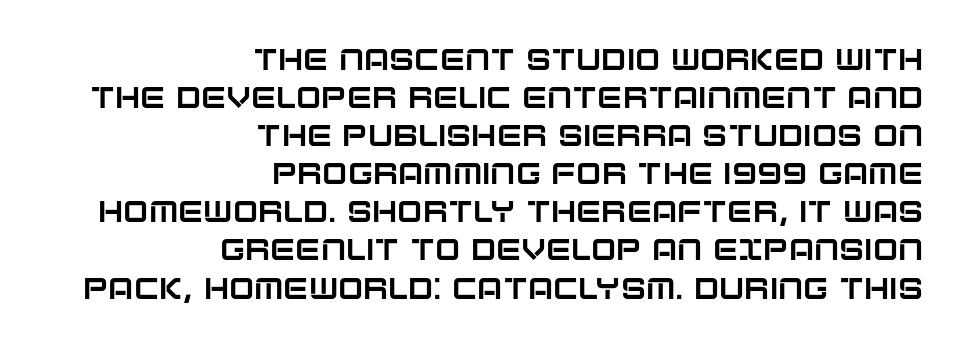
{"serif": "no", "italic": "no", "width": "normal", "stroke_contrast": "low", "x_height": "large", "monospaced": "no", "underline": "no", "align": "right", "line_spacing": "normal", "line_spacing_ratio": 1.27, "letter_spacing": "normal", "letter_spacing_em": 0.0, "glyph_px": 30}
